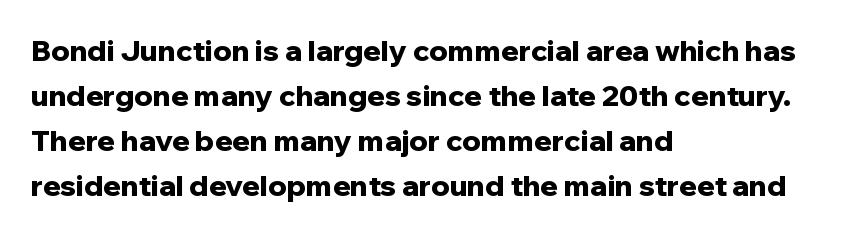
{"serif": "no", "italic": "no", "bold": "yes", "weight": "bold", "width": "normal", "stroke_contrast": "low", "x_height": "medium", "monospaced": "no", "underline": "no", "align": "left", "line_spacing": "normal", "line_spacing_ratio": 1.55, "letter_spacing": "normal", "letter_spacing_em": 0.0, "glyph_px": 29}
